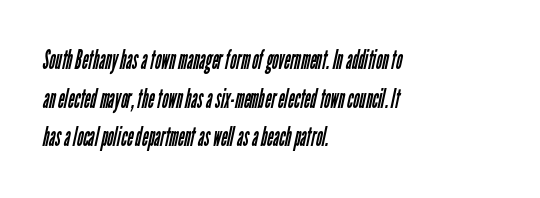
Weight: not bold — regular or lighter. Clear beneath every line of the passage. Casual observation: everything's shoved over to the left. What stands out about the letter spacing? Nothing — it is the standard amount. The leading is moderate, giving the passage an even texture.
